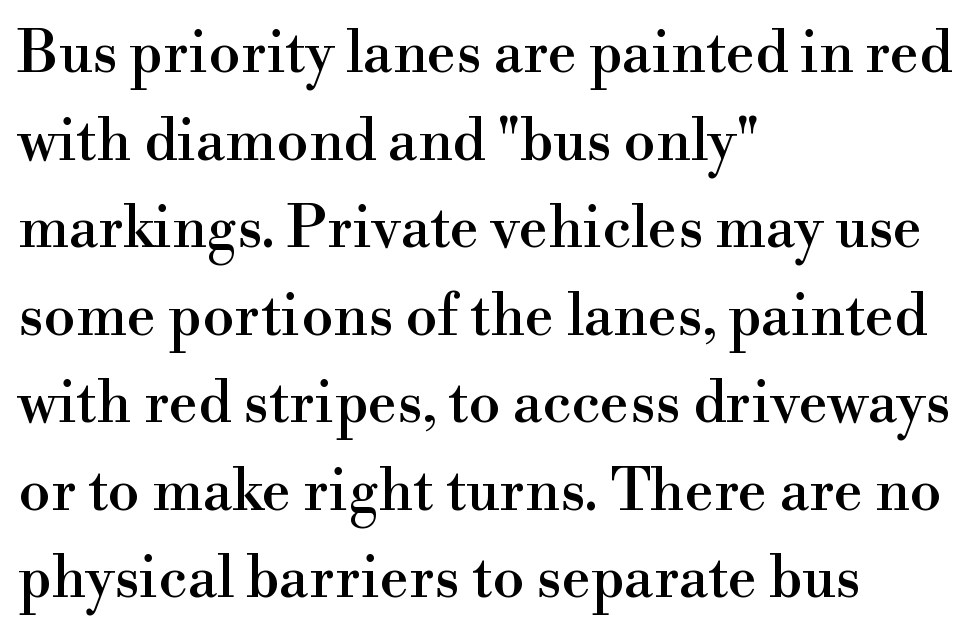
The image shows 58 px serif type, upright; set left-aligned, normal line spacing (1.51x), normal letter spacing, not underlined; high stroke contrast and a small x-height.
